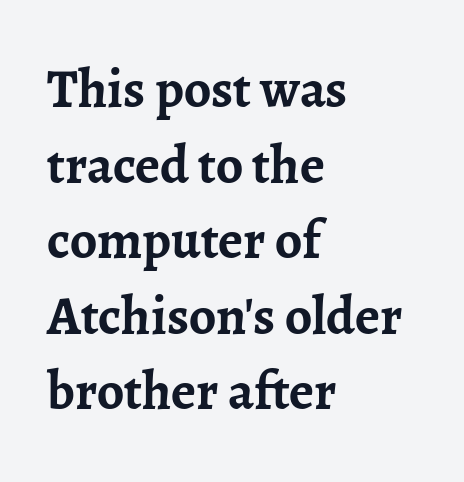
The image shows 54 px semibold serif type, upright; set left-aligned, normal line spacing (1.4x), normal letter spacing, not underlined; low stroke contrast and a medium x-height.
